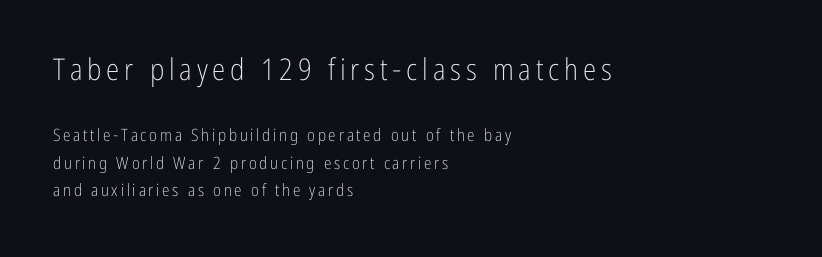
The image shows 30 px light, condensed sans-serif type, upright; set left-aligned, normal line spacing (1.63x), not underlined; the first (top) block is 1.76x larger; low stroke contrast and a medium x-height.
